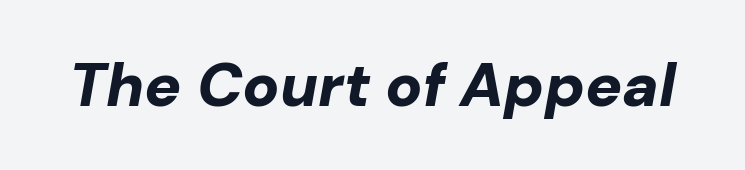
The image shows 61 px bold type, italic (leaning right); set normal letter spacing, not underlined; low stroke contrast and a medium x-height.
